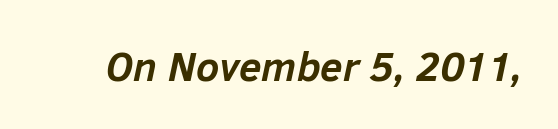
{"italic": "yes", "lean": "right", "slant_degrees": 12, "bold": "yes", "weight": "semibold", "width": "normal", "stroke_contrast": "low", "x_height": "medium", "monospaced": "no", "underline": "no", "letter_spacing": "normal", "letter_spacing_em": 0.0, "glyph_px": 41}
